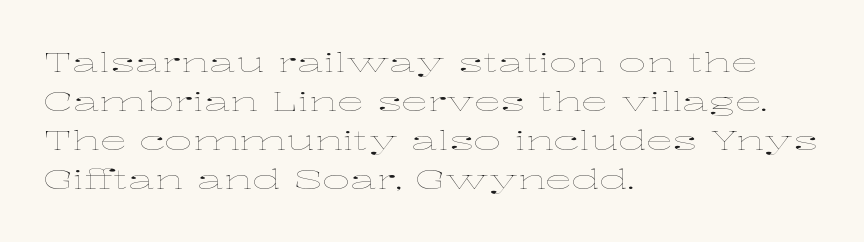
The image shows 27 px text type, upright; set left-aligned, normal line spacing (1.45x), normal letter spacing, not underlined.
